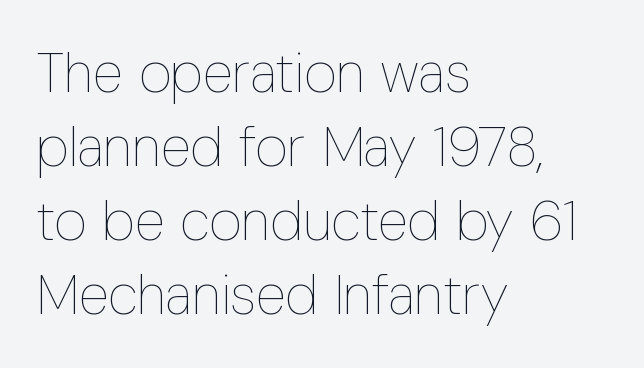
The image shows 56 px thin, condensed type, upright; set left-aligned, normal line spacing (1.32x), normal letter spacing, not underlined; low stroke contrast and a medium x-height.
